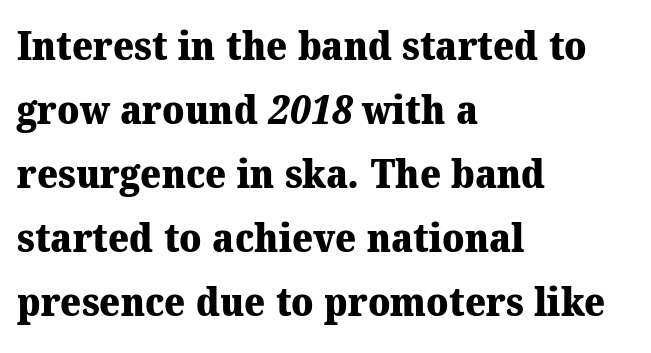
{"serif": "yes", "bold": "yes", "weight": "heavy", "width": "normal", "stroke_contrast": "medium", "x_height": "medium", "monospaced": "no", "underline": "no", "align": "left", "line_spacing": "normal", "line_spacing_ratio": 1.6, "letter_spacing": "normal", "letter_spacing_em": 0.0, "glyph_px": 40}
